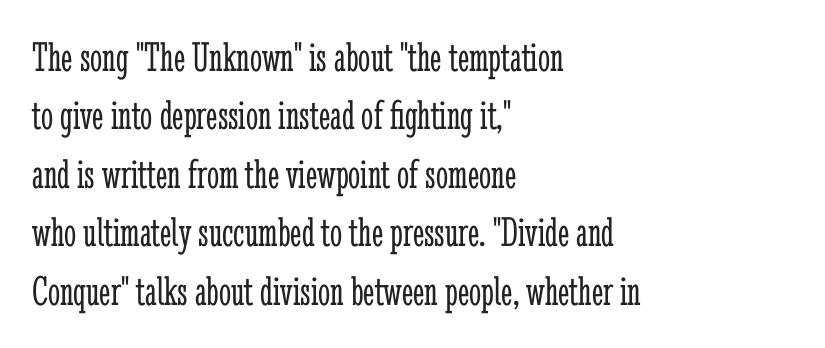
Each word holds together tightly as a unit, with standard inter-letter gaps. How would I describe the line gaps? Plain and ordinary. The specimen reads as upright at a glance. The compositor pushed each line to the left boundary. These lines are rendered in a variable-pitch font.
